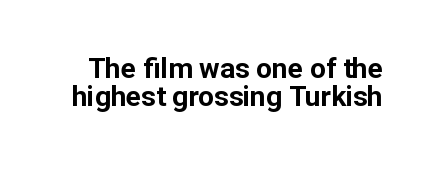
Q: Is the text bold? A: Yes.
Q: Is the text italic (slanted)? A: No, it is upright.
Q: Is the typeface a serif or a sans-serif typeface? A: Sans-serif.
Q: Is the text underlined? A: No.
Q: Is the spacing between letters normal or unusually wide? A: Normal.
Q: Is the spacing between lines tight, normal or loose? A: Tight.
Q: Width (condensed, normal, or wide)? A: Normal.
Q: Stroke contrast? A: Low.
Q: x-height? A: Medium.
Q: Monospaced? A: No.
